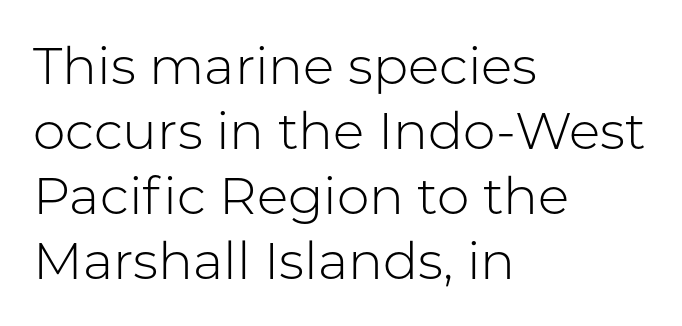
Q: Is the text bold? A: No.
Q: Is the text italic (slanted)? A: No, it is upright.
Q: Is the typeface a serif or a sans-serif typeface? A: Sans-serif.
Q: Is the text underlined? A: No.
Q: How is the paragraph aligned? A: Left-aligned.
Q: Is the spacing between letters normal or unusually wide? A: Normal.
Q: Is the spacing between lines tight, normal or loose? A: Normal.
Q: Width (condensed, normal, or wide)? A: Normal.
Q: Stroke contrast? A: Low.
Q: x-height? A: Medium.
Q: Monospaced? A: No.
